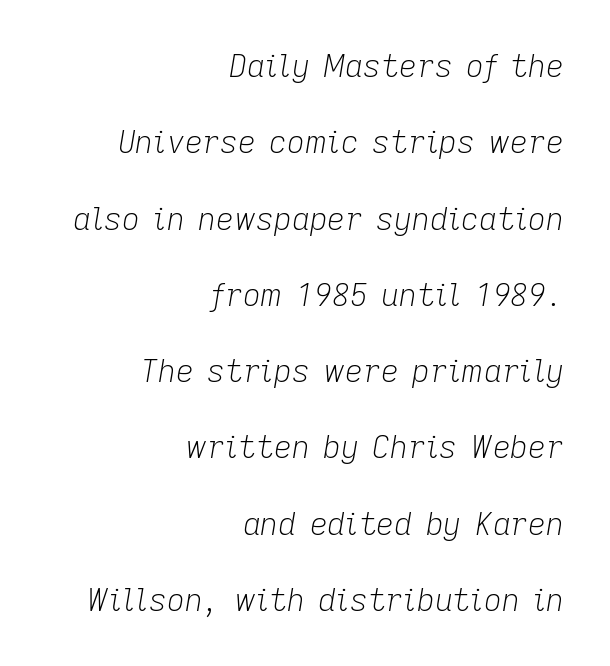
Q: Is the text bold? A: No.
Q: Is the text italic (slanted)? A: Yes, it leans right by about 9 degrees.
Q: Is the text underlined? A: No.
Q: How is the paragraph aligned? A: Right-aligned.
Q: Is the spacing between letters normal or unusually wide? A: Normal.
Q: Is the spacing between lines tight, normal or loose? A: Loose.
Q: Width (condensed, normal, or wide)? A: Normal.
Q: Stroke contrast? A: Low.
Q: x-height? A: Medium.
Q: Monospaced? A: No.
